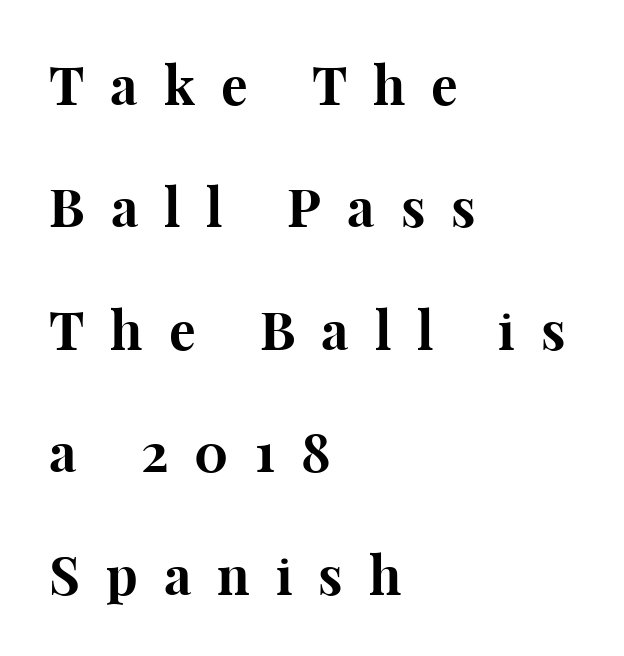
The image shows 53 px bold serif type, upright; set left-aligned, loose line spacing (2.31x), unusually wide letter spacing (+0.49 em), not underlined; high stroke contrast and a medium x-height.
